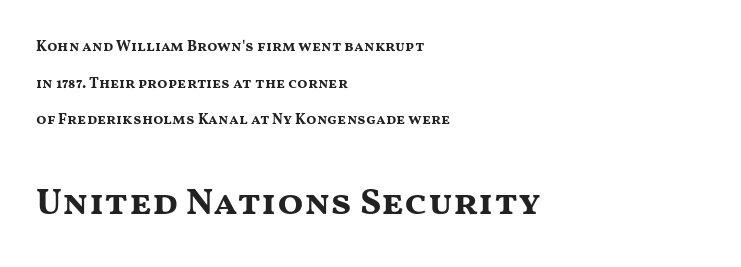
{"serif": "no", "italic": "no", "bold": "yes", "weight": "bold", "width": "wide", "stroke_contrast": "medium", "x_height": "medium", "monospaced": "no", "underline": "no", "align": "left", "line_spacing": "loose", "line_spacing_ratio": 2.45, "letter_spacing": "normal", "letter_spacing_em": 0.0, "larger_block": "second", "size_ratio": 2.53, "glyph_px": 38}
